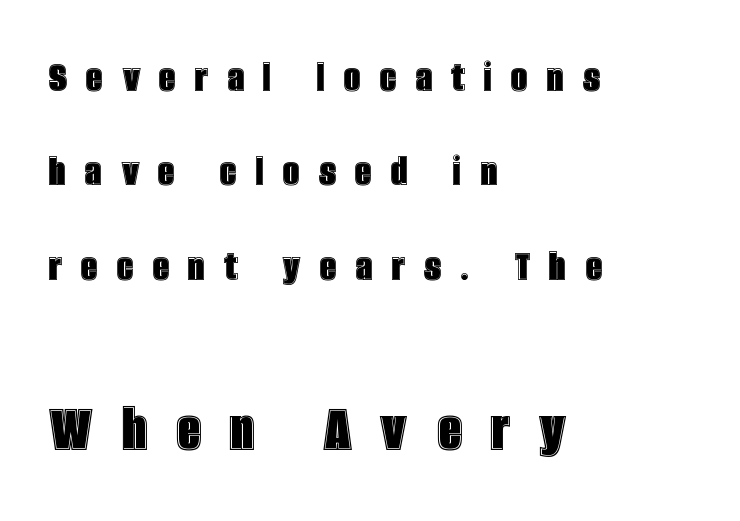
Q: Is the text italic (slanted)? A: No, it is upright.
Q: Is the text underlined? A: No.
Q: How is the paragraph aligned? A: Left-aligned.
Q: Is the spacing between letters normal or unusually wide? A: Unusually wide.
Q: Is the spacing between lines tight, normal or loose? A: Loose.
Q: Which block of text is set in a larger size, the first (top) or the second (bottom)? A: The second (bottom) one.
Q: Width (condensed, normal, or wide)? A: Condensed.
Q: x-height? A: Large.
Q: Monospaced? A: No.
